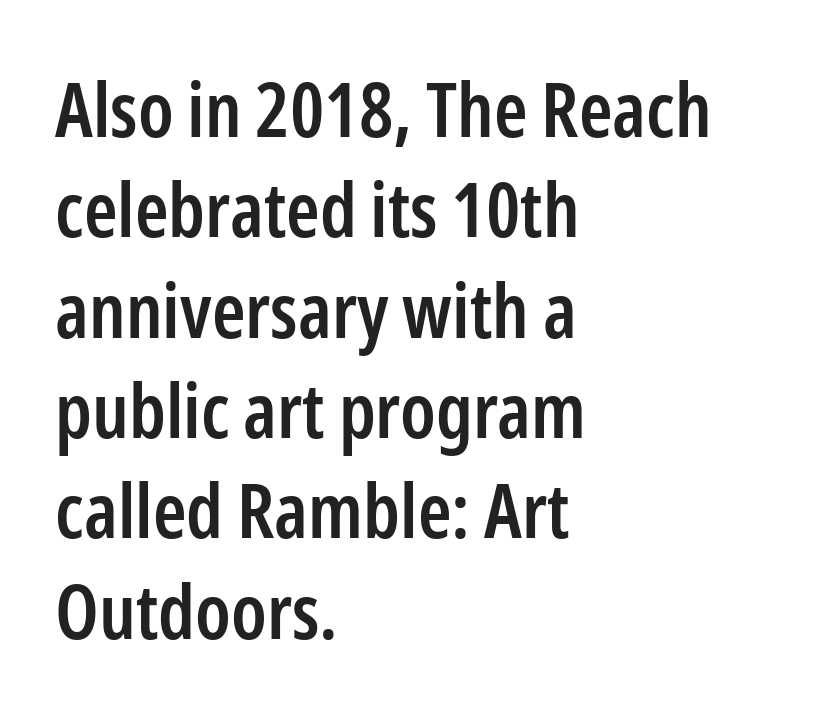
{"serif": "no", "italic": "no", "bold": "semi", "weight": "semibold", "width": "condensed", "stroke_contrast": "low", "x_height": "medium", "monospaced": "no", "underline": "no", "align": "left", "line_spacing": "normal", "line_spacing_ratio": 1.32, "letter_spacing": "normal", "letter_spacing_em": 0.0, "glyph_px": 76}
